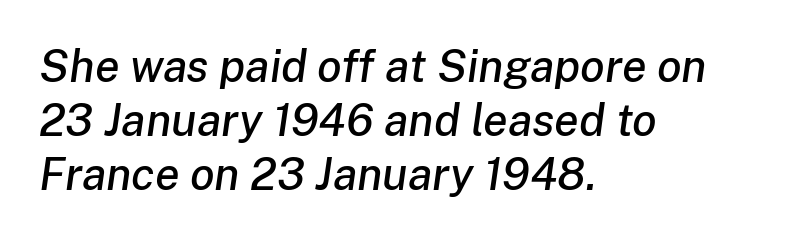
This rendering uses left alignment, leaving the right contour irregular. Here the designer chose a conventional face with non-uniform glyph widths. Characters follow at the spacing the type designer built in. Does the lettering tilt? It does — this is italic. Nobody drew a line under any word here.
